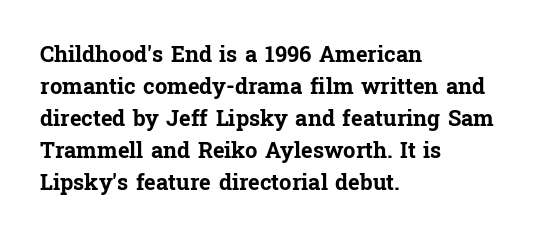
The image shows 22 px bold type, upright; set left-aligned, normal line spacing (1.46x), normal letter spacing, not underlined.
